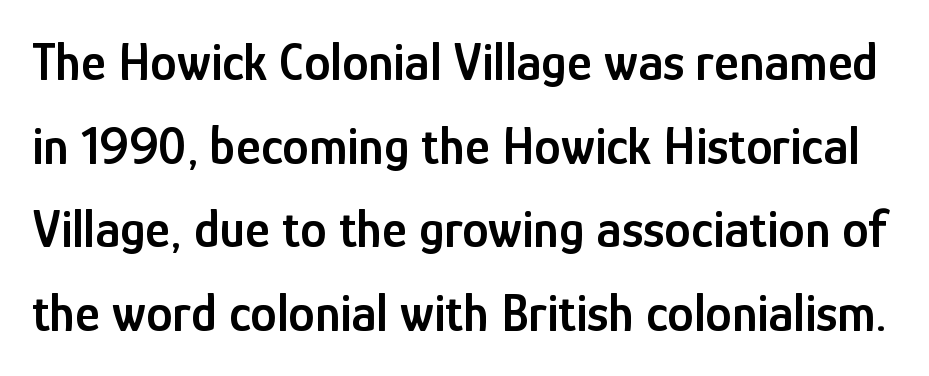
Q: Is the text bold? A: Semi-bold.
Q: Is the text italic (slanted)? A: No, it is upright.
Q: Is the typeface a serif or a sans-serif typeface? A: Sans-serif.
Q: Is the text underlined? A: No.
Q: Is the spacing between letters normal or unusually wide? A: Normal.
Q: Is the spacing between lines tight, normal or loose? A: Normal.
Q: Width (condensed, normal, or wide)? A: Condensed.
Q: Stroke contrast? A: Low.
Q: x-height? A: Medium.
Q: Monospaced? A: No.
